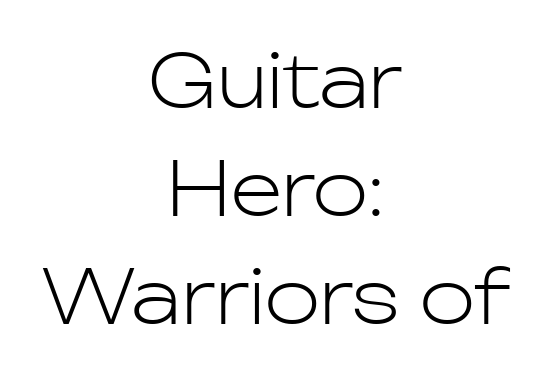
Q: Is the text bold? A: No.
Q: Is the text italic (slanted)? A: No, it is upright.
Q: Is the typeface a serif or a sans-serif typeface? A: Sans-serif.
Q: Is the text underlined? A: No.
Q: How is the paragraph aligned? A: Centered.
Q: Is the spacing between letters normal or unusually wide? A: Normal.
Q: Is the spacing between lines tight, normal or loose? A: Normal.
Q: Width (condensed, normal, or wide)? A: Normal.
Q: Stroke contrast? A: Low.
Q: x-height? A: Medium.
Q: Monospaced? A: No.
